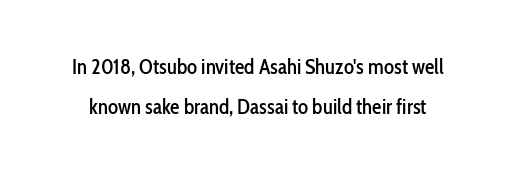
The image shows 21 px text type, upright; set loose line spacing (1.9x), normal letter spacing, not underlined.
